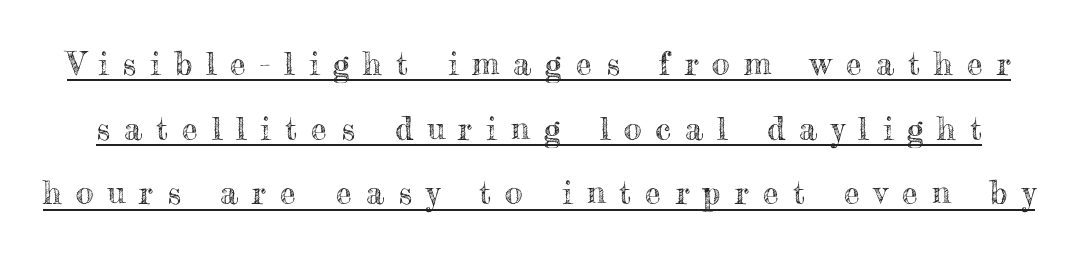
{"italic": "no", "width": "normal", "x_height": "small", "monospaced": "no", "underline": "yes", "line_spacing": "loose", "line_spacing_ratio": 2.02, "letter_spacing": "wide", "letter_spacing_em": 0.44, "glyph_px": 32}
